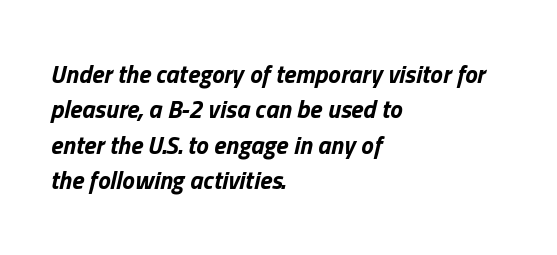
{"italic": "yes", "lean": "right", "slant_degrees": 13, "bold": "yes", "underline": "no", "align": "left", "line_spacing": "normal", "line_spacing_ratio": 1.42, "letter_spacing": "normal", "letter_spacing_em": 0.0, "glyph_px": 25}
